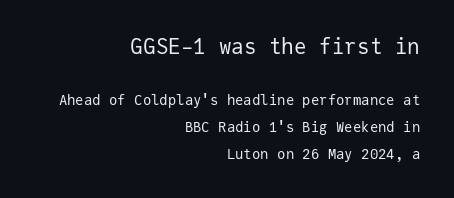
Posture: straight, roman, zero tilt. Ink coverage per letter is moderate at most. A great deal of white space separates one row of letters from the next. Caption: standard tracking, unaltered. This layout puts the oversized block above and the modest block below. Line endings align vertically; line beginnings do not.
